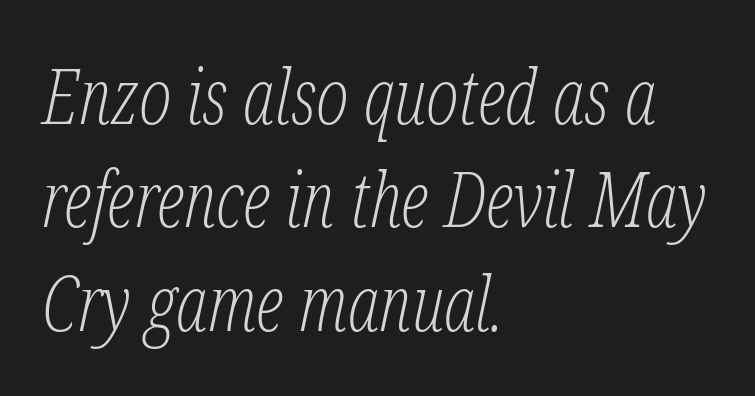
The image shows 76 px light, condensed serif type, italic (leaning right); set left-aligned, normal line spacing (1.36x), normal letter spacing, not underlined; low stroke contrast and a medium x-height.
